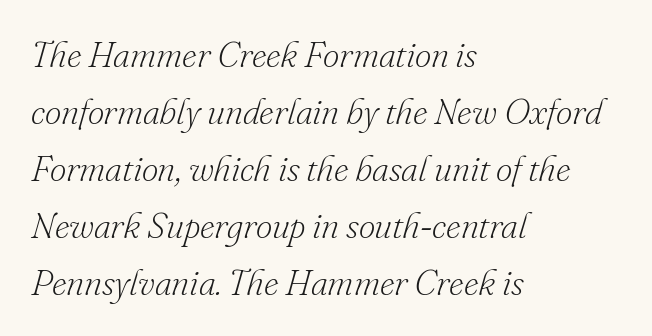
{"serif": "yes", "italic": "yes", "lean": "right", "slant_degrees": 16, "bold": "no", "weight": "light", "width": "normal", "stroke_contrast": "low", "x_height": "small", "monospaced": "no", "underline": "no", "align": "left", "line_spacing": "normal", "line_spacing_ratio": 1.58, "letter_spacing": "normal", "letter_spacing_em": 0.0, "glyph_px": 36}
